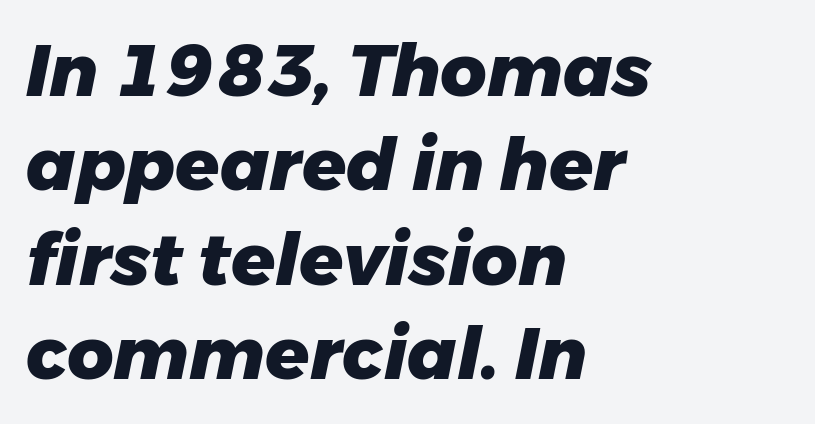
The image shows 72 px heavy type, italic (leaning right); set left-aligned, normal line spacing (1.31x), normal letter spacing, not underlined; low stroke contrast and a medium x-height.
